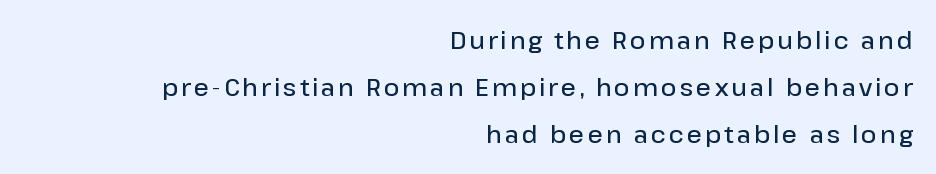
Q: Is the text bold? A: Semi-bold.
Q: Is the text italic (slanted)? A: No, it is upright.
Q: Is the text underlined? A: No.
Q: How is the paragraph aligned? A: Right-aligned.
Q: Is the spacing between lines tight, normal or loose? A: Loose.
